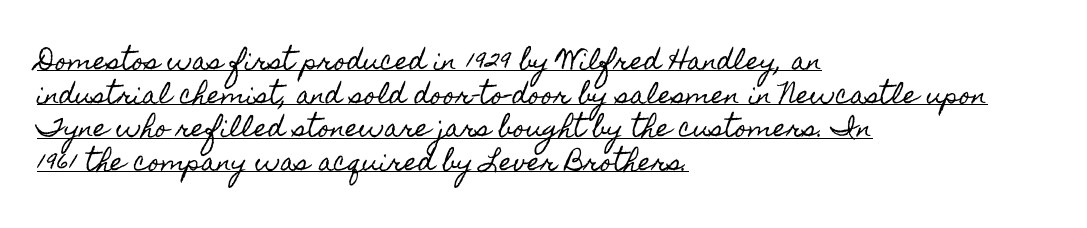
{"underline": "yes", "align": "left", "line_spacing": "normal", "line_spacing_ratio": 1.4, "letter_spacing": "normal", "letter_spacing_em": 0.0, "glyph_px": 24}
